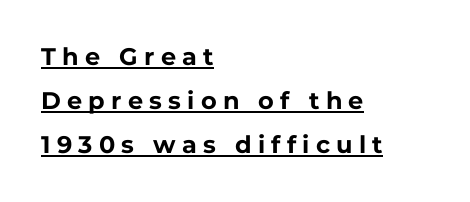
The image shows 24 px bold type, upright; set left-aligned, line spacing 1.84x, unusually wide letter spacing (+0.26 em), underlined.
